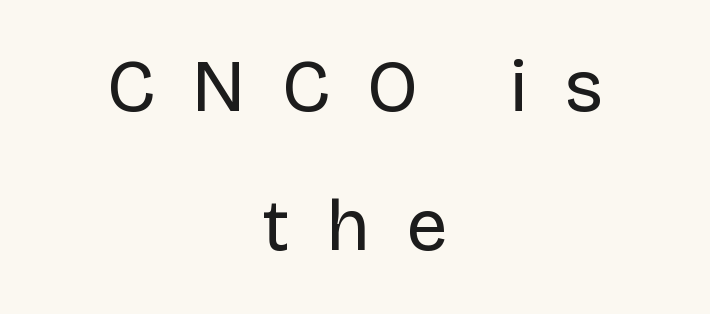
{"serif": "no", "italic": "no", "bold": "no", "weight": "regular", "width": "normal", "stroke_contrast": "low", "x_height": "large", "monospaced": "no", "underline": "no", "align": "center", "line_spacing": "loose", "line_spacing_ratio": 1.91, "letter_spacing": "wide", "letter_spacing_em": 0.5, "glyph_px": 73}
